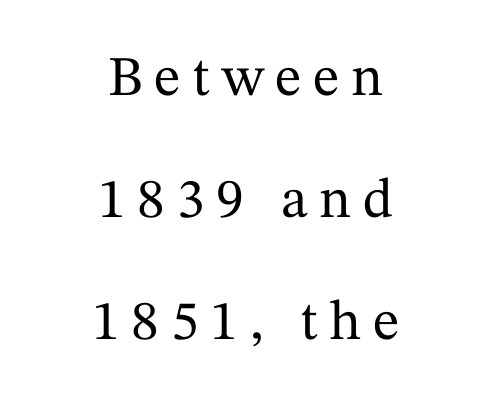
Q: Is the text italic (slanted)? A: No, it is upright.
Q: Is the typeface a serif or a sans-serif typeface? A: Serif.
Q: Is the text underlined? A: No.
Q: How is the paragraph aligned? A: Centered.
Q: Is the spacing between letters normal or unusually wide? A: Unusually wide.
Q: Is the spacing between lines tight, normal or loose? A: Loose.
Q: Width (condensed, normal, or wide)? A: Normal.
Q: Stroke contrast? A: Medium.
Q: x-height? A: Medium.
Q: Monospaced? A: No.
